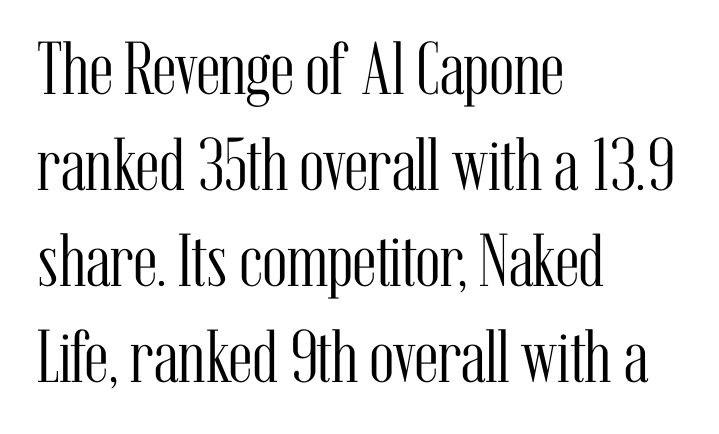
Q: Is the text bold? A: No.
Q: Is the text italic (slanted)? A: No, it is upright.
Q: Is the typeface a serif or a sans-serif typeface? A: Serif.
Q: Is the text underlined? A: No.
Q: How is the paragraph aligned? A: Left-aligned.
Q: Is the spacing between letters normal or unusually wide? A: Normal.
Q: Is the spacing between lines tight, normal or loose? A: Normal.
Q: Width (condensed, normal, or wide)? A: Condensed.
Q: Stroke contrast? A: Medium.
Q: x-height? A: Medium.
Q: Monospaced? A: No.
